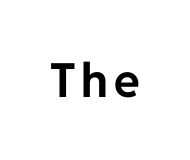
The image shows 47 px bold sans-serif type, upright; set not underlined; low stroke contrast and a medium x-height.
